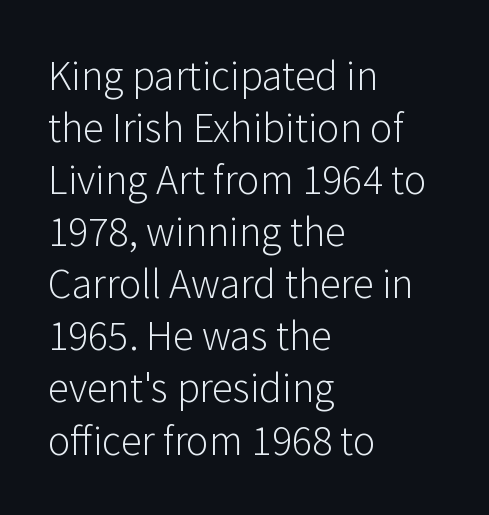
The string is rendered with underlining switched off. The letters advance in unequal steps, a hallmark of proportional type. The font family rendered here belongs to the sans-serif group. Standard letterfit; no display-style spreading of the glyphs. The letterforms sit at book weight or below.
